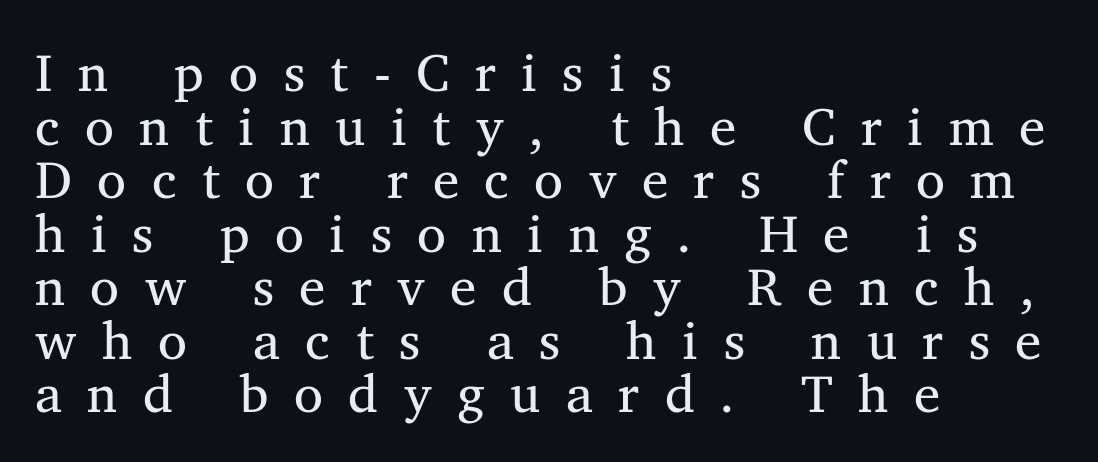
The letters advance in unequal steps, a hallmark of proportional type. Inter-character spacing is expanded well beyond the font's built-in metrics. How would I describe the line gaps? Narrow and economical. Glance below the letters and you will spot only blank space. Typographically, this falls in the serif category. The paragraph shown leans on its left margin.
